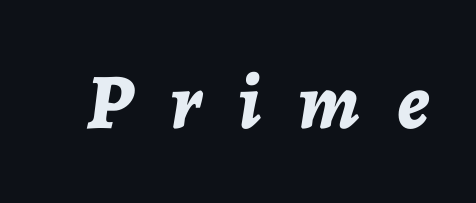
Notice how the stems are inclined rather than vertical — that's the hallmark of italics. Spacing verdict: proportional, widths tailored to each character. Quick note: underline off. Set as a true bold cut, around the 700 mark.
